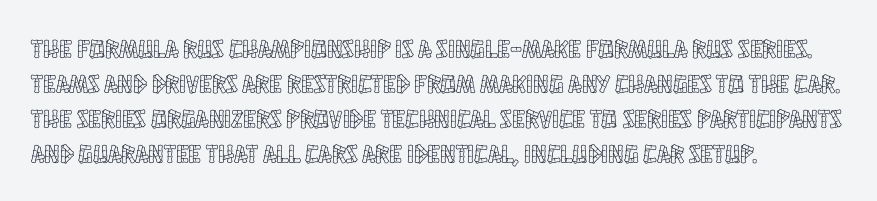
Q: Is the text italic (slanted)? A: No, it is upright.
Q: Is the text underlined? A: No.
Q: How is the paragraph aligned? A: Left-aligned.
Q: Is the spacing between letters normal or unusually wide? A: Normal.
Q: Is the spacing between lines tight, normal or loose? A: Normal.
